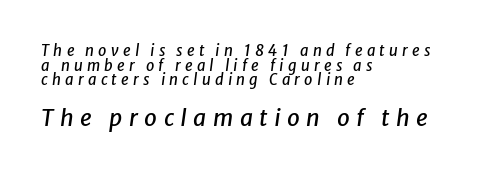
Notice how the passage keeps a crisp vertical edge on the left only. The vertical gap from one line to the next is small. Underline: absent. Typesetter's note — lower block bumped up in size, upper block left smaller.
